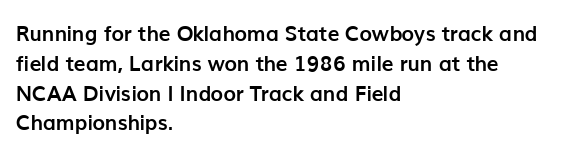
Q: Is the text bold? A: Yes.
Q: Is the text italic (slanted)? A: No, it is upright.
Q: Is the text underlined? A: No.
Q: How is the paragraph aligned? A: Left-aligned.
Q: Is the spacing between letters normal or unusually wide? A: Normal.
Q: Is the spacing between lines tight, normal or loose? A: Normal.
